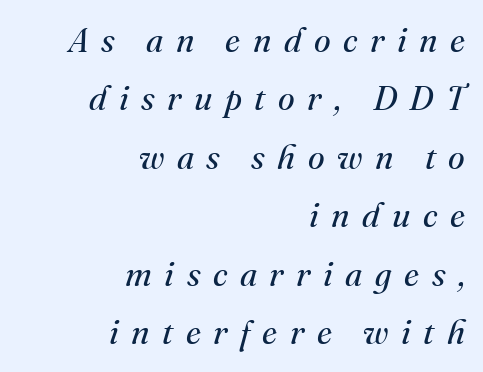
Stems and bowls with no extra thickness — not bold. Line endings align vertically; line beginnings do not. Think of a printed novel: that variable character pitch is what you see here. Letters rest on an invisible, unmarked baseline.
